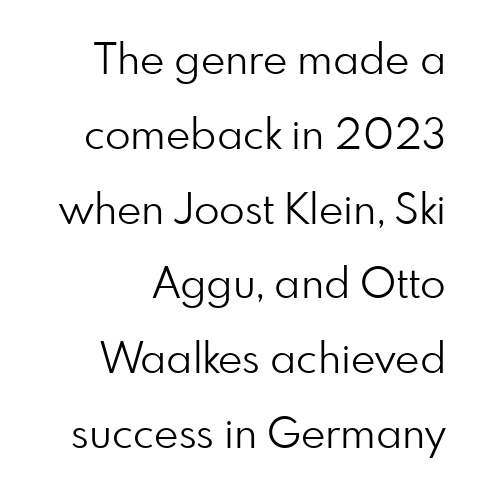
The image shows 42 px light sans-serif type, upright; set line spacing 1.78x, normal letter spacing, not underlined; low stroke contrast and a small x-height.
